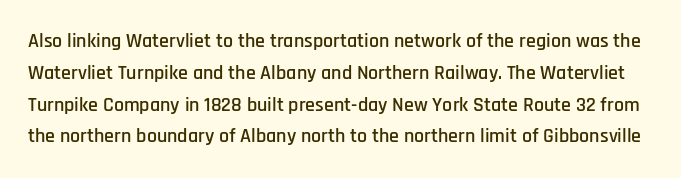
{"italic": "no", "underline": "no", "line_spacing": "normal", "line_spacing_ratio": 1.59, "letter_spacing": "normal", "letter_spacing_em": 0.0, "glyph_px": 20}
